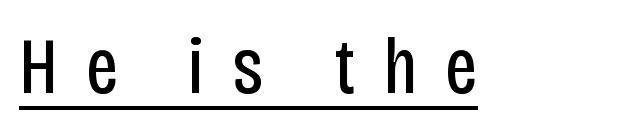
Q: Is the text bold? A: No.
Q: Is the text italic (slanted)? A: No, it is upright.
Q: Is the typeface a serif or a sans-serif typeface? A: Sans-serif.
Q: Is the text underlined? A: Yes.
Q: Is the spacing between letters normal or unusually wide? A: Unusually wide.
Q: Width (condensed, normal, or wide)? A: Condensed.
Q: Stroke contrast? A: Low.
Q: x-height? A: Large.
Q: Monospaced? A: No.
